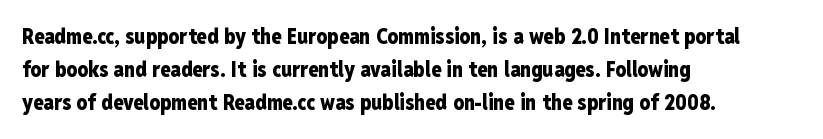
Q: Is the text bold? A: Yes.
Q: Is the text italic (slanted)? A: No, it is upright.
Q: Is the text underlined? A: No.
Q: How is the paragraph aligned? A: Left-aligned.
Q: Is the spacing between letters normal or unusually wide? A: Normal.
Q: Is the spacing between lines tight, normal or loose? A: Normal.
